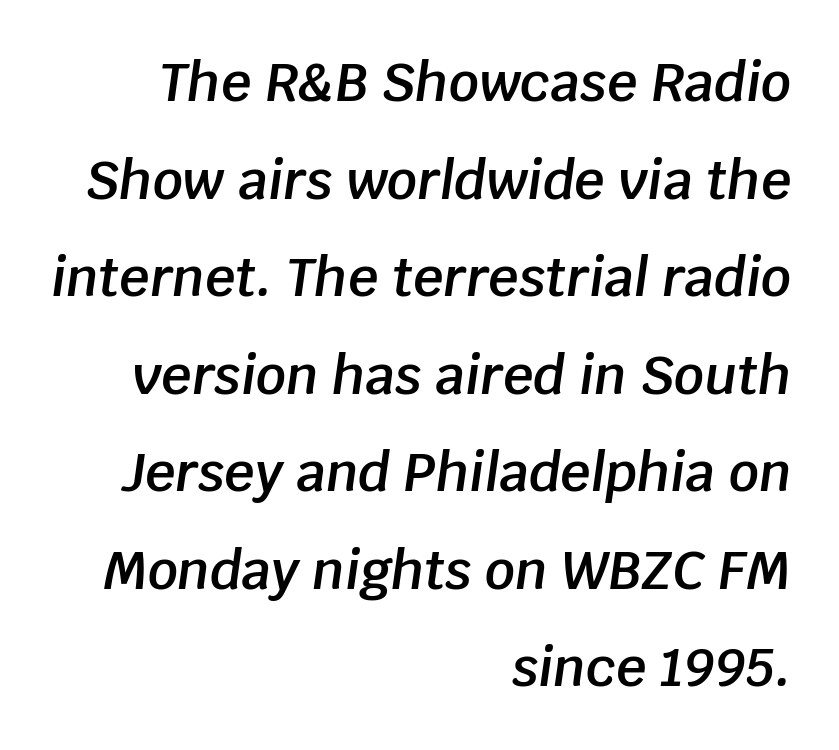
{"italic": "yes", "lean": "right", "slant_degrees": 8, "bold": "semi", "weight": "semibold", "width": "normal", "stroke_contrast": "low", "x_height": "large", "monospaced": "no", "underline": "no", "align": "right", "line_spacing_ratio": 1.84, "letter_spacing": "normal", "letter_spacing_em": 0.0, "glyph_px": 53}
